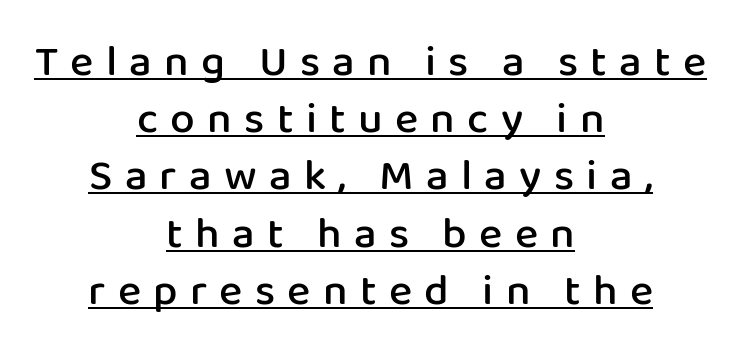
Q: Is the text bold? A: Semi-bold.
Q: Is the text italic (slanted)? A: No, it is upright.
Q: Is the typeface a serif or a sans-serif typeface? A: Sans-serif.
Q: Is the text underlined? A: Yes.
Q: How is the paragraph aligned? A: Centered.
Q: Is the spacing between letters normal or unusually wide? A: Unusually wide.
Q: Is the spacing between lines tight, normal or loose? A: Normal.
Q: Width (condensed, normal, or wide)? A: Normal.
Q: Stroke contrast? A: Low.
Q: x-height? A: Medium.
Q: Monospaced? A: No.
